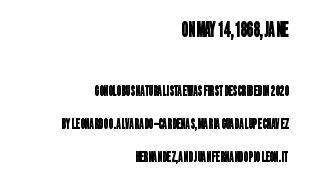
What stands out about the letter spacing? Nothing — it is the standard amount. The space beneath each line is pristine and unruled. This block would shrink considerably if given ordinary leading; it's expanded now. The paragraph shown leans on its right margin. These two chunks differ in scale, with the top chunk taking the larger measure.
